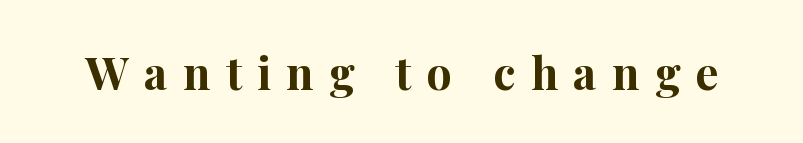
Yep, those are serifs on the letters. Italic? Not at all — the glyphs are vertical. Typesetter's note: full bold, strokes at maximum text heaviness. Think of a printed novel: that variable character pitch is what you see here. The area under the type is left untouched. Characters follow at a spacing far wider than the type designer built in.
